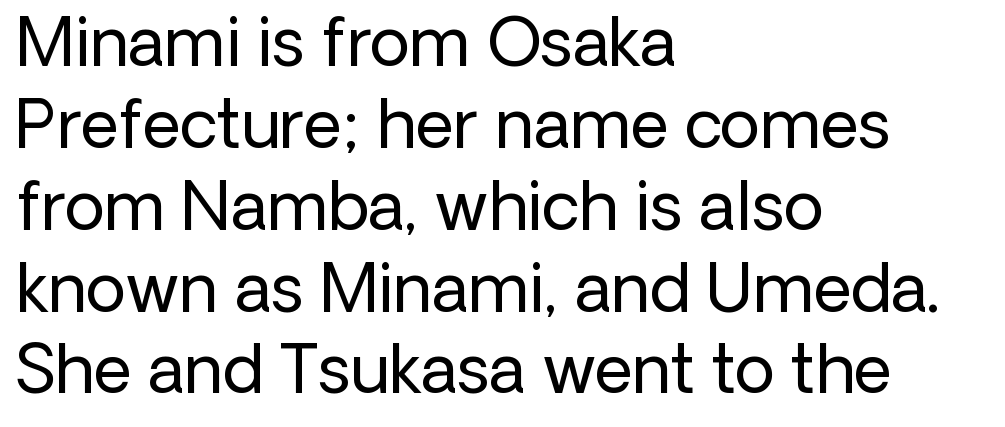
Serifs: no, the terminals of the letterforms are clean. A typesetter would call this proportional, since set widths differ per character. Any mark beneath the type? The region is blank. The gaps between neighbouring characters are ordinary and unremarkable.
